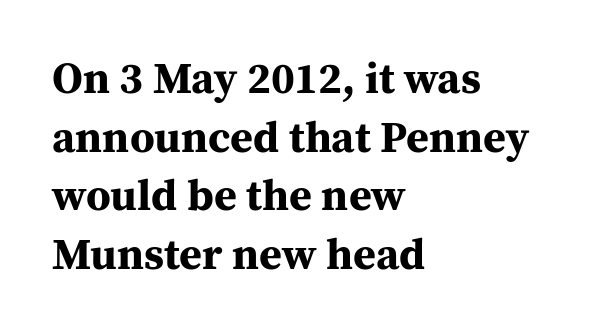
Think of a printed novel: that variable character pitch is what you see here. Quick note: underline off. This sample uses a serif face. The leading is moderate, giving the passage an even texture. Unlike italic type, these characters show no tilt at all. The passage shown is emphatically bold.
